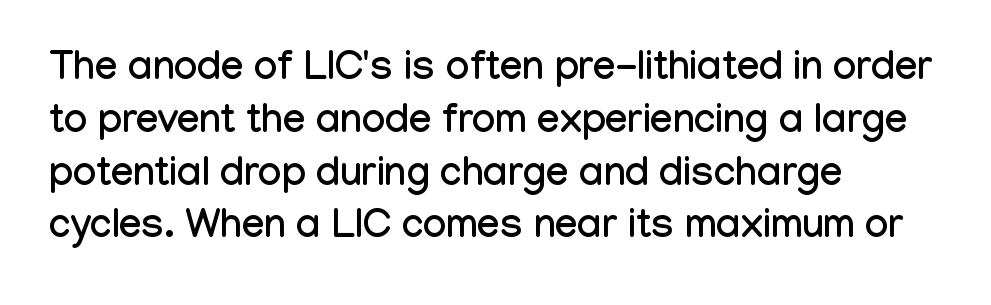
Q: Is the text italic (slanted)? A: No, it is upright.
Q: Is the typeface a serif or a sans-serif typeface? A: Sans-serif.
Q: Is the text underlined? A: No.
Q: How is the paragraph aligned? A: Left-aligned.
Q: Is the spacing between letters normal or unusually wide? A: Normal.
Q: Is the spacing between lines tight, normal or loose? A: Normal.
Q: Width (condensed, normal, or wide)? A: Condensed.
Q: Stroke contrast? A: Low.
Q: x-height? A: Medium.
Q: Monospaced? A: No.
